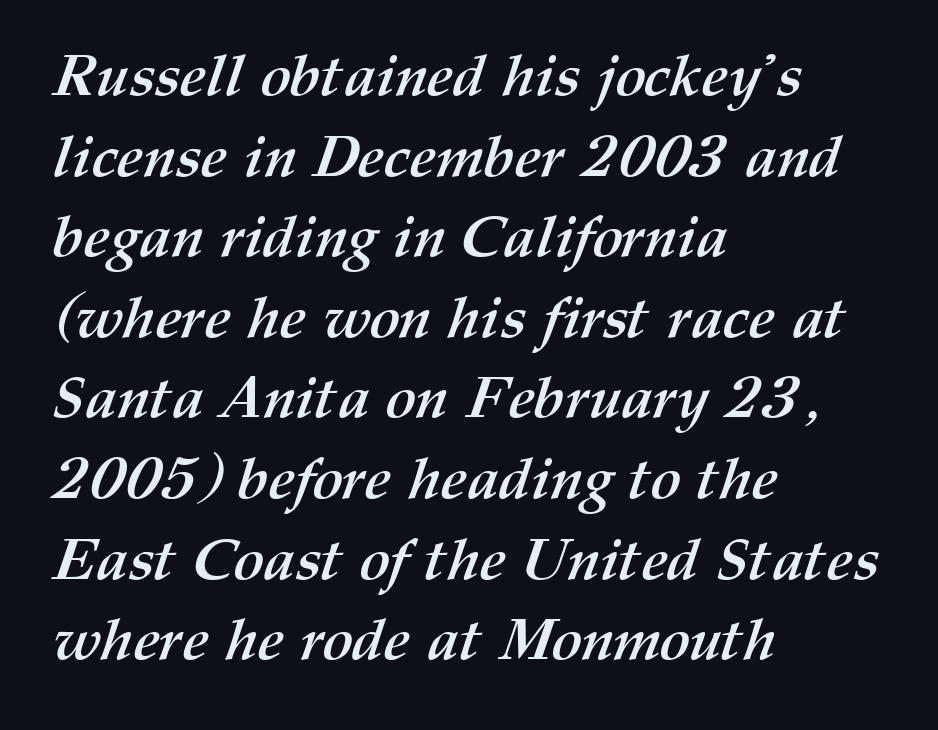
The image shows 58 px semibold type; set left-aligned, normal line spacing (1.39x), normal letter spacing, not underlined; medium stroke contrast and a medium x-height.
